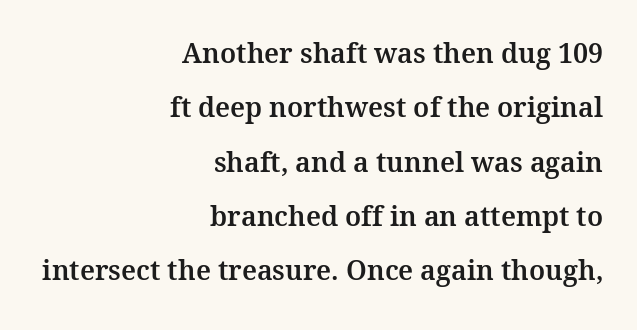
Q: Is the text italic (slanted)? A: No, it is upright.
Q: Is the text underlined? A: No.
Q: How is the paragraph aligned? A: Right-aligned.
Q: Is the spacing between letters normal or unusually wide? A: Normal.
Q: Is the spacing between lines tight, normal or loose? A: Loose.
